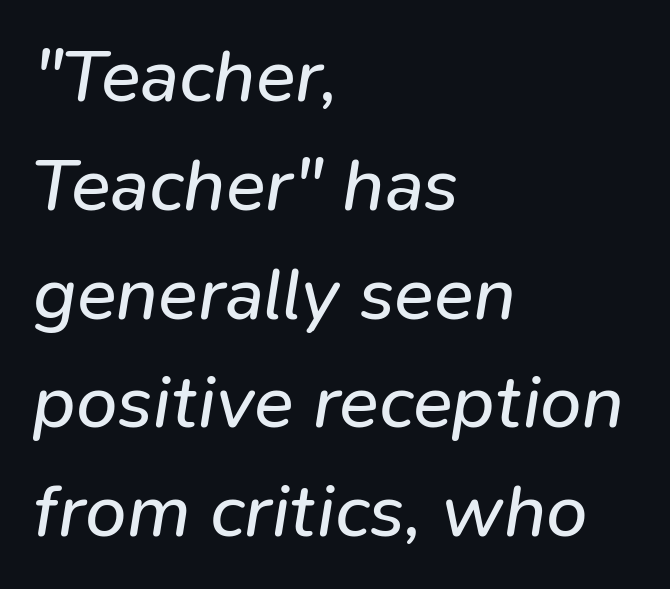
The image shows 74 px regular-weight type, italic (leaning right); set left-aligned, normal line spacing (1.47x), normal letter spacing, not underlined; low stroke contrast and a medium x-height.
